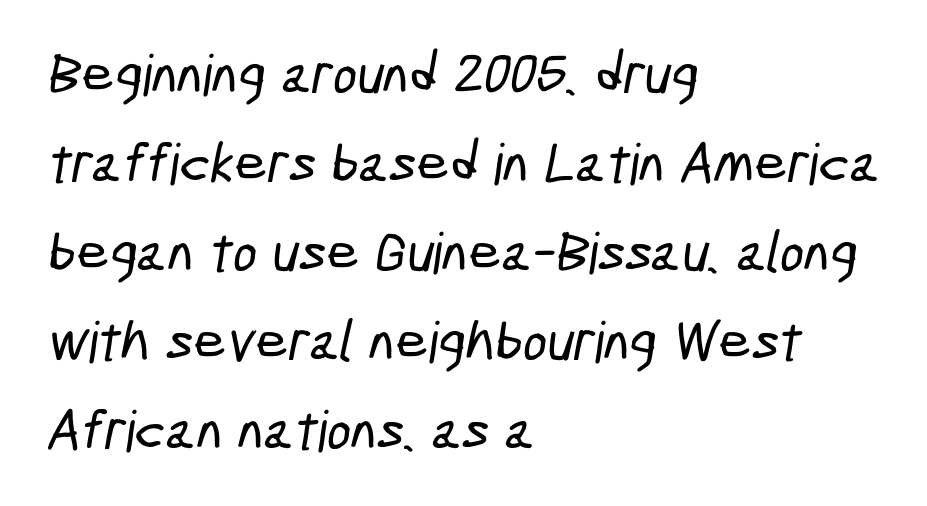
{"serif": "no", "width": "condensed", "stroke_contrast": "low", "x_height": "medium", "monospaced": "no", "underline": "no", "align": "left", "line_spacing": "normal", "line_spacing_ratio": 1.56, "letter_spacing": "normal", "letter_spacing_em": 0.0, "glyph_px": 57}
